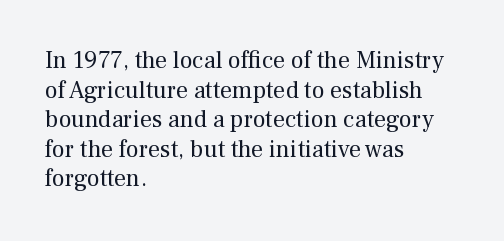
Words appear dense and cohesive because spacing is normal. Stem width sits at or under what a default text font uses. Honestly, there is no underline to notice here at all. The lettering stays uniformly vertical, giving the passage a roman look.
